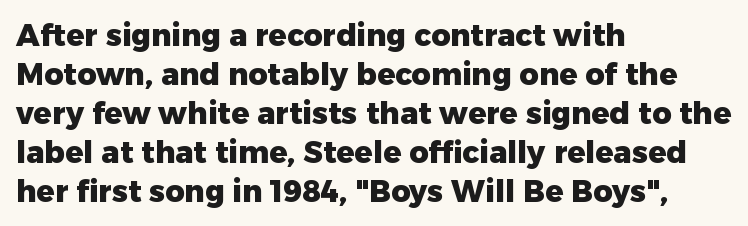
Tall strokes in this sample are plumb rather than angled. Only glyphs here, with clear space below each row. Looks like regular typesetting: each glyph gets only the width it needs. The face used here has the dense, thick strokes of a bold.
